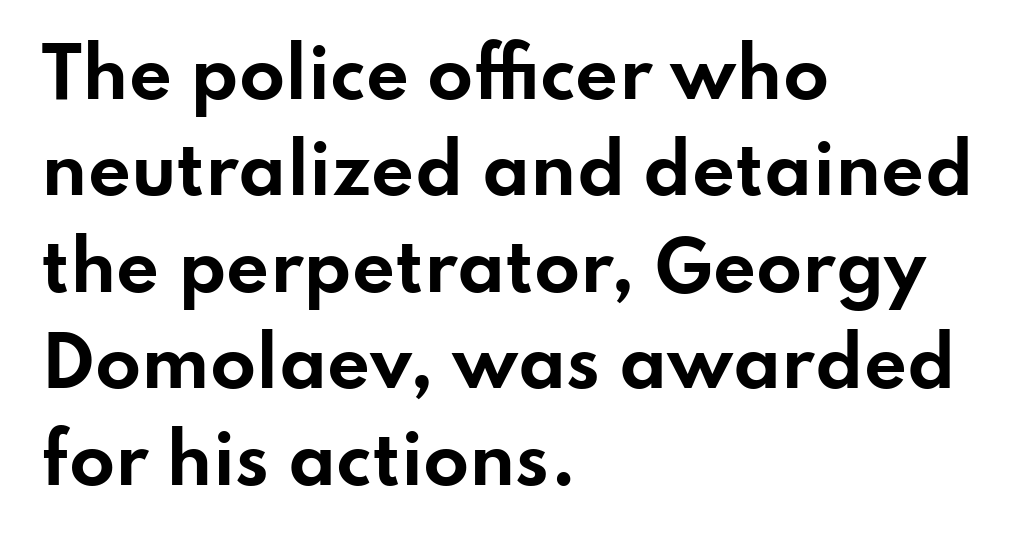
Q: Is the text bold? A: Yes.
Q: Is the text italic (slanted)? A: No, it is upright.
Q: Is the typeface a serif or a sans-serif typeface? A: Sans-serif.
Q: Is the text underlined? A: No.
Q: How is the paragraph aligned? A: Left-aligned.
Q: Is the spacing between letters normal or unusually wide? A: Normal.
Q: Is the spacing between lines tight, normal or loose? A: Normal.
Q: Width (condensed, normal, or wide)? A: Wide.
Q: Stroke contrast? A: Low.
Q: x-height? A: Small.
Q: Monospaced? A: No.
